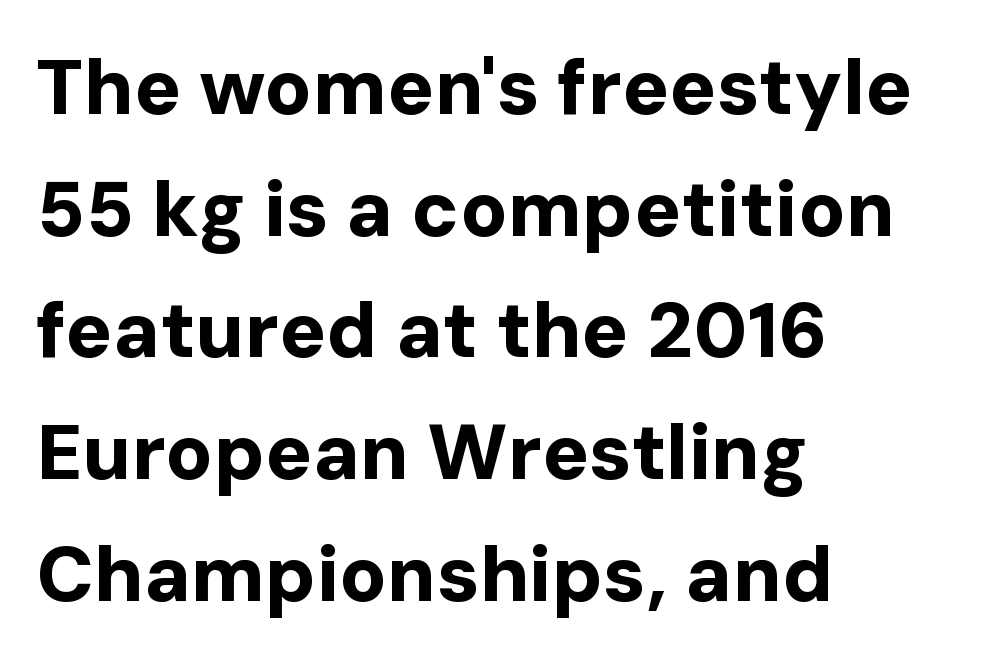
These lines sit exactly where default settings would place them. Check where the strokes stop: nothing finishes them off — pure sans. The words here are not underlined. Every stem runs plumb, perpendicular to the baseline. Looks like regular typesetting: each glyph gets only the width it needs. Teacher's note: observe the even left margin — that is flush-left alignment.
